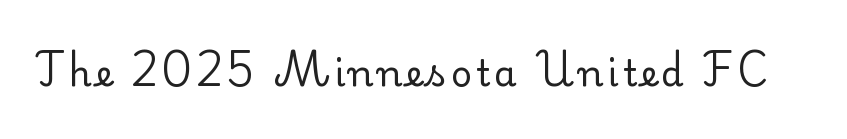
Q: Is the text bold? A: No.
Q: Is the text italic (slanted)? A: No, it is upright.
Q: Is the typeface a serif or a sans-serif typeface? A: Serif.
Q: Is the text underlined? A: No.
Q: Width (condensed, normal, or wide)? A: Normal.
Q: Stroke contrast? A: Low.
Q: x-height? A: Small.
Q: Monospaced? A: No.
